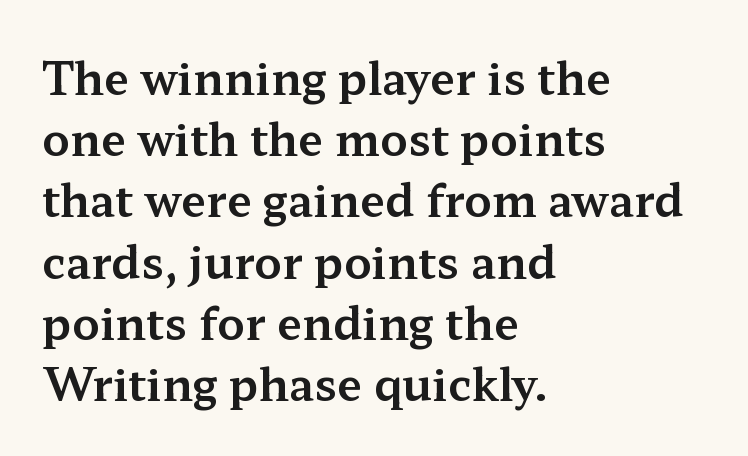
The image shows 45 px wide serif type, upright; set left-aligned, normal line spacing (1.36x), normal letter spacing, not underlined; medium stroke contrast and a medium x-height.
